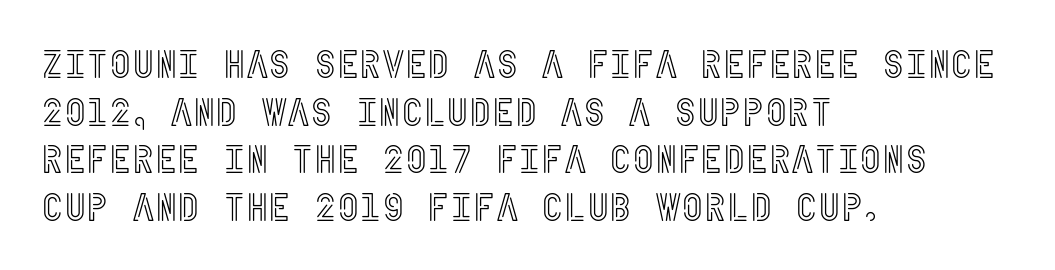
The image shows 39 px condensed type, upright; set left-aligned, line spacing 1.22x, normal letter spacing, not underlined; a large x-height.
